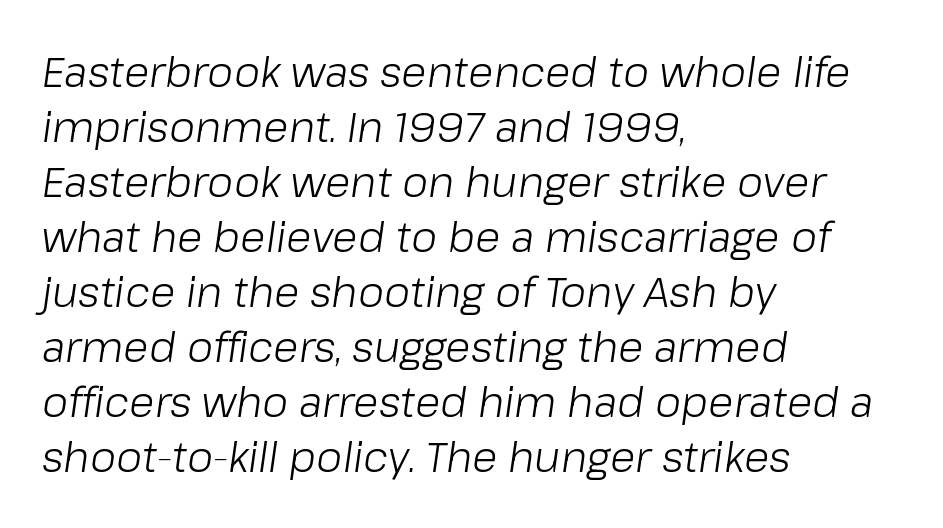
Q: Is the text bold? A: No.
Q: Is the text italic (slanted)? A: Yes, it leans right by about 8 degrees.
Q: Is the text underlined? A: No.
Q: How is the paragraph aligned? A: Left-aligned.
Q: Is the spacing between letters normal or unusually wide? A: Normal.
Q: Is the spacing between lines tight, normal or loose? A: Normal.
Q: Width (condensed, normal, or wide)? A: Normal.
Q: Stroke contrast? A: Low.
Q: x-height? A: Medium.
Q: Monospaced? A: No.
